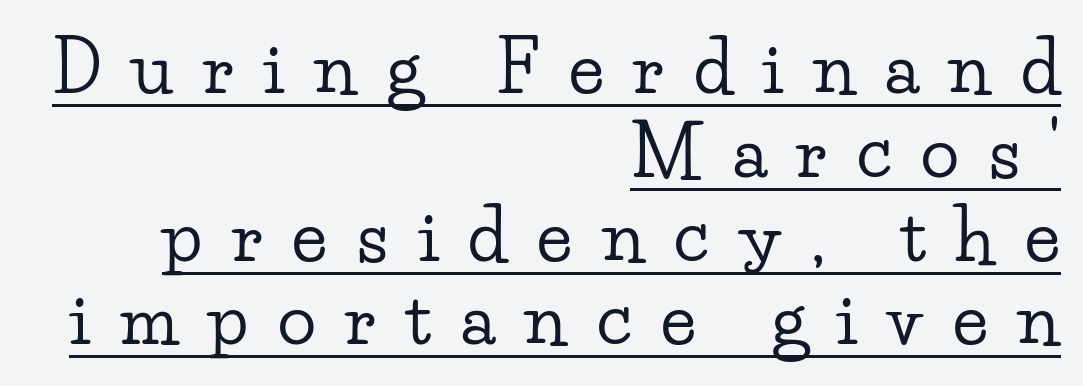
Quick note: underline on. The lettering holds an erect, upright posture throughout. Is this a sans? No — the strokes have serifs. Proportional: the letters do not fall into vertical columns. Letter spacing: wide.
